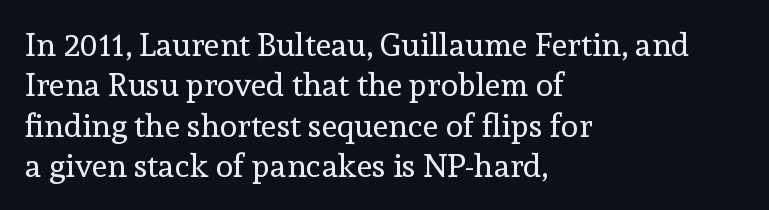
{"serif": "yes", "italic": "no", "bold": "no", "weight": "regular", "width": "normal", "x_height": "medium", "monospaced": "no", "underline": "no", "align": "left", "line_spacing": "normal", "line_spacing_ratio": 1.26, "letter_spacing": "normal", "letter_spacing_em": 0.0, "glyph_px": 32}
